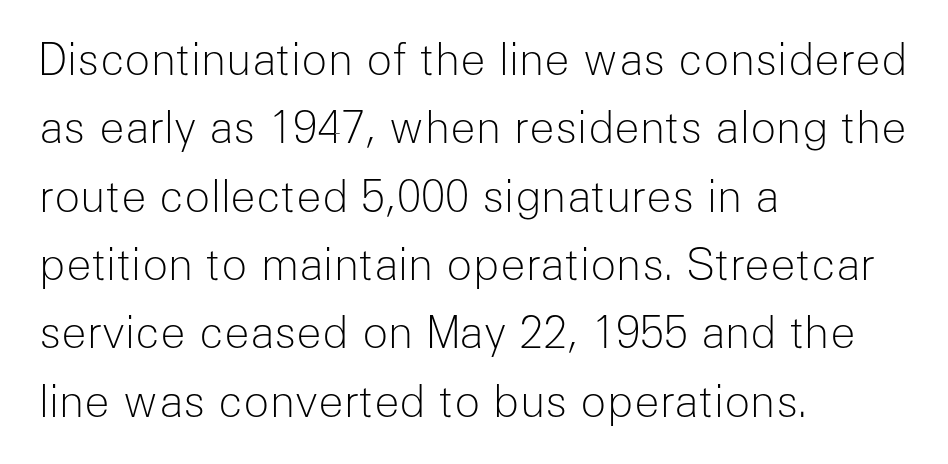
The line-height multiplier appears to be the usual default. The passage shown is typed in a proportional face where columns would drift. This is roman type, the default non-slanted kind. Line beginnings align vertically; line endings do not. Bare-footed words on every line. The glyphs in this specimen are sans serif.
